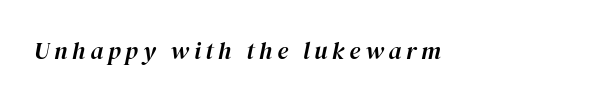
A typesetter would mark this as italic. The gap between lines stays unmarked. Substantial extra tracking has been applied to these lines.
